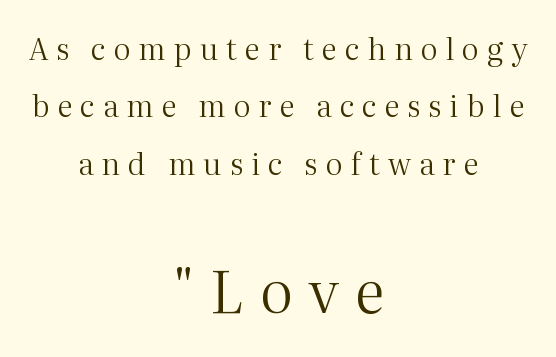
The image shows 59 px regular-weight serif type, upright; set centered, loose line spacing (1.91x), unusually wide letter spacing (+0.27 em), not underlined; the second (bottom) block is 1.97x larger; medium stroke contrast and a medium x-height.
